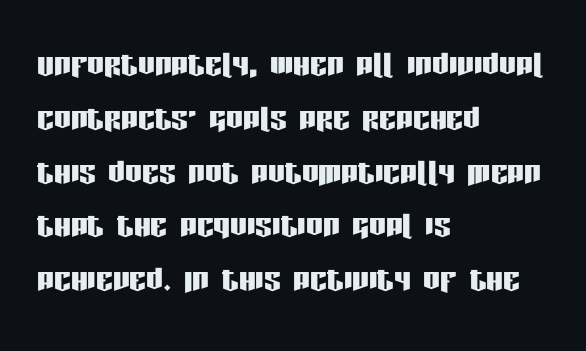
The image shows 42 px condensed sans-serif type, upright; set left-aligned, normal line spacing (1.28x), normal letter spacing, not underlined; low stroke contrast and a large x-height.
